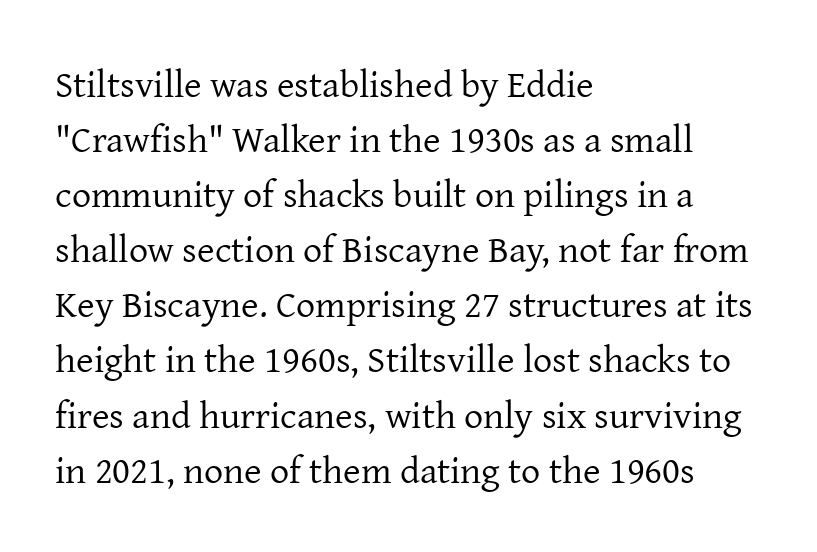
Q: Is the text bold? A: No.
Q: Is the text italic (slanted)? A: No, it is upright.
Q: Is the typeface a serif or a sans-serif typeface? A: Serif.
Q: Is the text underlined? A: No.
Q: How is the paragraph aligned? A: Left-aligned.
Q: Is the spacing between letters normal or unusually wide? A: Normal.
Q: Is the spacing between lines tight, normal or loose? A: Normal.
Q: Width (condensed, normal, or wide)? A: Normal.
Q: Stroke contrast? A: Low.
Q: x-height? A: Medium.
Q: Monospaced? A: No.
